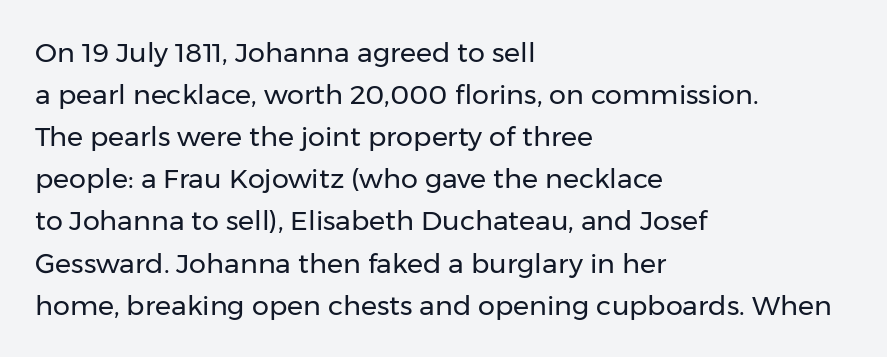
Each new line begins a customary step beneath the previous one. The passage shown is not underscored anywhere. Weight: not bold — regular or lighter. Nope, not italic — everything's standing straight. A classic flush-left, rag-right setting is used for this passage.
